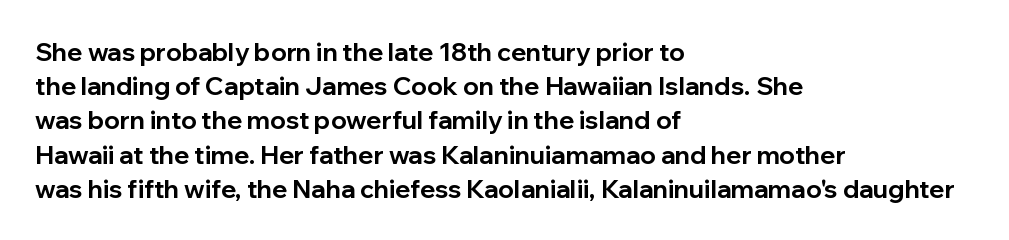
The image shows 25 px bold type, upright; set left-aligned, normal line spacing (1.37x), normal letter spacing, not underlined.
